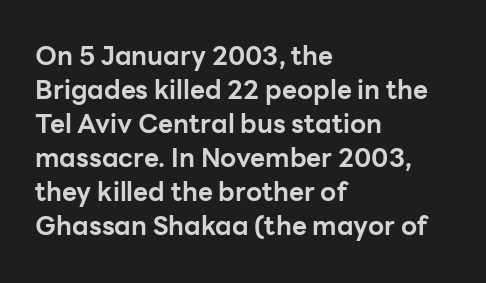
Q: Is the text bold? A: Yes.
Q: Is the text italic (slanted)? A: No, it is upright.
Q: Is the text underlined? A: No.
Q: How is the paragraph aligned? A: Left-aligned.
Q: Is the spacing between letters normal or unusually wide? A: Normal.
Q: Is the spacing between lines tight, normal or loose? A: Normal.
